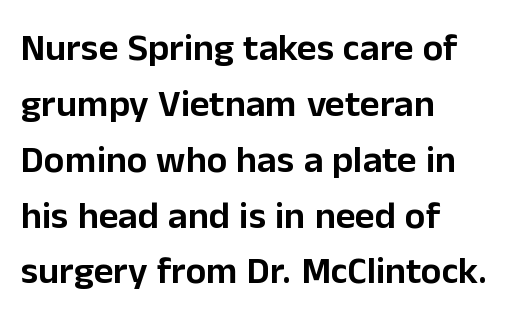
The image shows 38 px sans-serif type, upright; set left-aligned, normal line spacing (1.47x), normal letter spacing, not underlined; low stroke contrast and a medium x-height.
